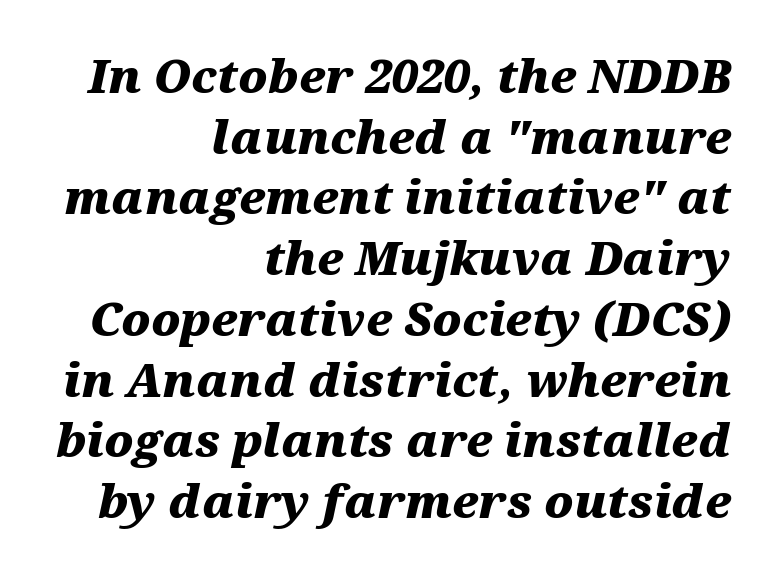
{"italic": "yes", "lean": "right", "slant_degrees": 12, "bold": "yes", "weight": "heavy", "width": "wide", "stroke_contrast": "medium", "x_height": "medium", "monospaced": "no", "underline": "no", "align": "right", "line_spacing": "normal", "line_spacing_ratio": 1.32, "letter_spacing": "normal", "letter_spacing_em": 0.0, "glyph_px": 46}
